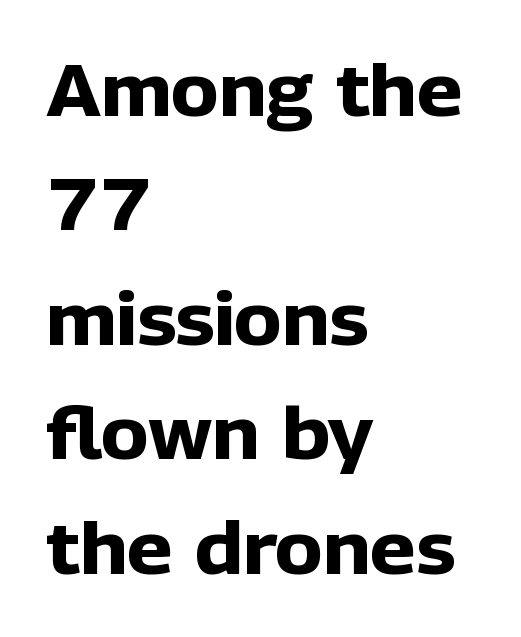
The passage shown stacks its lines at a standard gap. You can tell from the bare stems that sans-serif type was used. No extra tracking has been applied to these lines. Students, this is bold: see how much ink each stroke carries. Do the letters lean? They stand straight. The glyphs are unaccompanied by any horizontal stroke below them.
